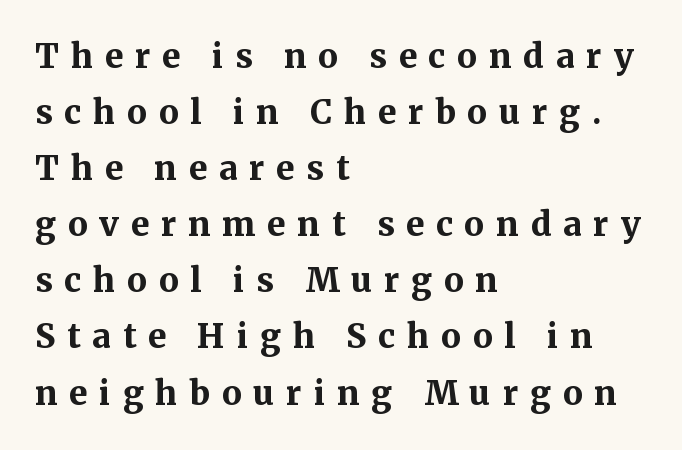
Inter-character spacing is expanded well beyond the font's built-in metrics. The words here are not underlined. Does the leading feel generous? No, just average. To sum up the face: it has serifs. A roman cut, with each character standing at attention.
